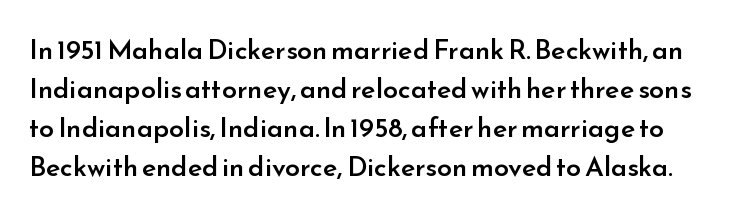
Q: Is the text bold? A: Semi-bold.
Q: Is the text italic (slanted)? A: No, it is upright.
Q: Is the text underlined? A: No.
Q: Is the spacing between letters normal or unusually wide? A: Normal.
Q: Is the spacing between lines tight, normal or loose? A: Normal.
